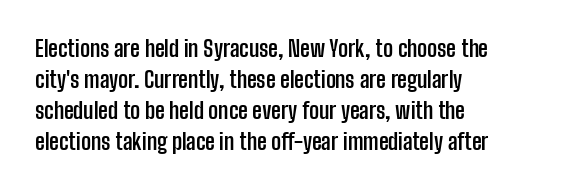
Q: Is the text bold? A: Yes.
Q: Is the text italic (slanted)? A: No, it is upright.
Q: Is the text underlined? A: No.
Q: How is the paragraph aligned? A: Left-aligned.
Q: Is the spacing between letters normal or unusually wide? A: Normal.
Q: Is the spacing between lines tight, normal or loose? A: Normal.
